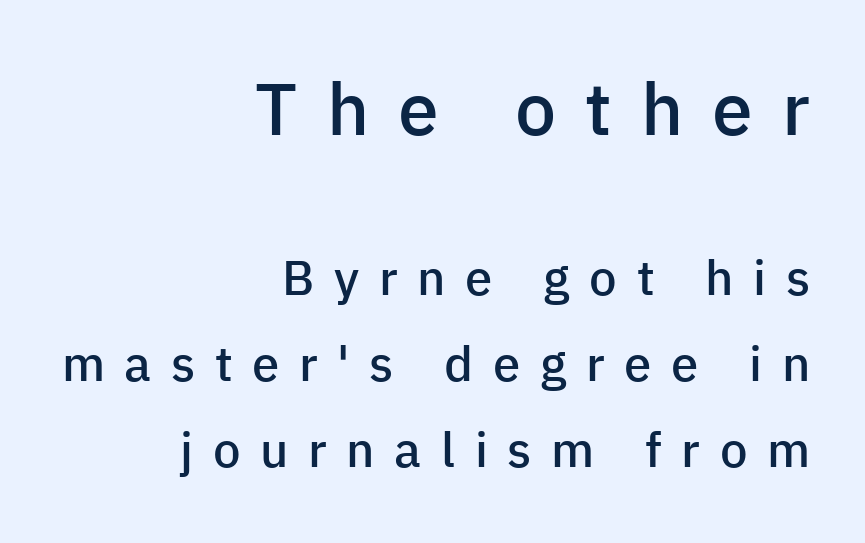
Q: Is the text bold? A: Semi-bold.
Q: Is the text italic (slanted)? A: No, it is upright.
Q: Is the typeface a serif or a sans-serif typeface? A: Sans-serif.
Q: Is the text underlined? A: No.
Q: How is the paragraph aligned? A: Right-aligned.
Q: Is the spacing between letters normal or unusually wide? A: Unusually wide.
Q: Which block of text is set in a larger size, the first (top) or the second (bottom)? A: The first (top) one.
Q: Width (condensed, normal, or wide)? A: Normal.
Q: Stroke contrast? A: Low.
Q: x-height? A: Medium.
Q: Monospaced? A: No.
